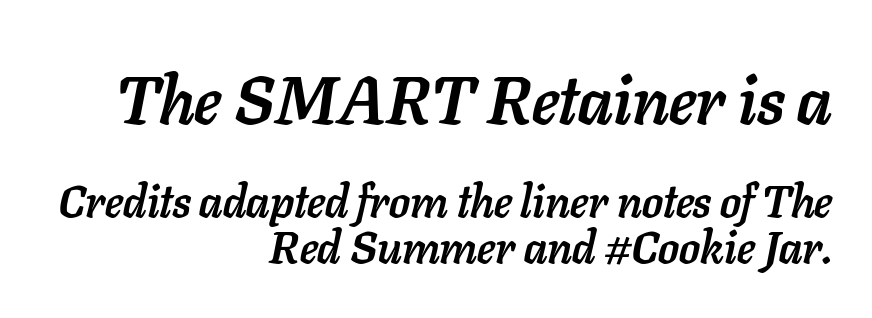
Q: Is the text bold? A: Yes.
Q: Is the text italic (slanted)? A: Yes, it leans right by about 11 degrees.
Q: Is the text underlined? A: No.
Q: How is the paragraph aligned? A: Right-aligned.
Q: Is the spacing between letters normal or unusually wide? A: Normal.
Q: Is the spacing between lines tight, normal or loose? A: Tight.
Q: Which block of text is set in a larger size, the first (top) or the second (bottom)? A: The first (top) one.
Q: Width (condensed, normal, or wide)? A: Normal.
Q: Stroke contrast? A: Low.
Q: x-height? A: Medium.
Q: Monospaced? A: No.
